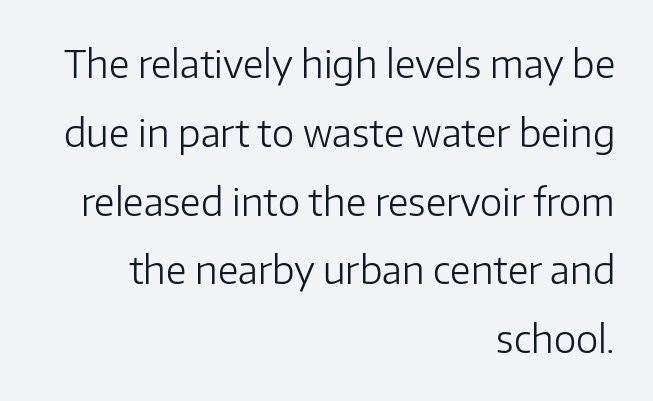
The image shows 38 px light sans-serif type, upright; set right-aligned, line spacing 1.81x, normal letter spacing, not underlined; low stroke contrast and a medium x-height.
